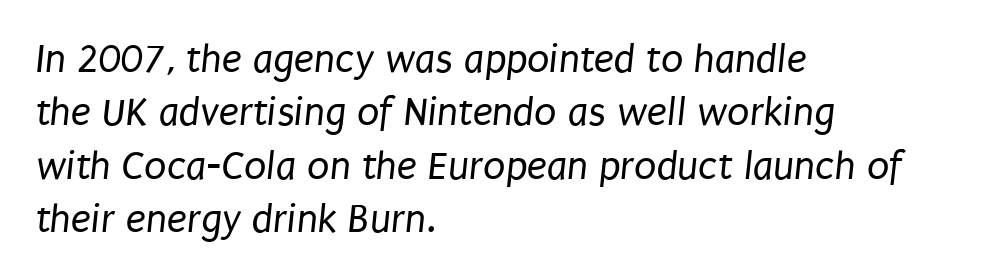
Q: Is the text bold? A: No.
Q: Is the typeface a serif or a sans-serif typeface? A: Sans-serif.
Q: Is the text underlined? A: No.
Q: How is the paragraph aligned? A: Left-aligned.
Q: Is the spacing between letters normal or unusually wide? A: Normal.
Q: Is the spacing between lines tight, normal or loose? A: Normal.
Q: Width (condensed, normal, or wide)? A: Condensed.
Q: Stroke contrast? A: Low.
Q: x-height? A: Large.
Q: Monospaced? A: No.
